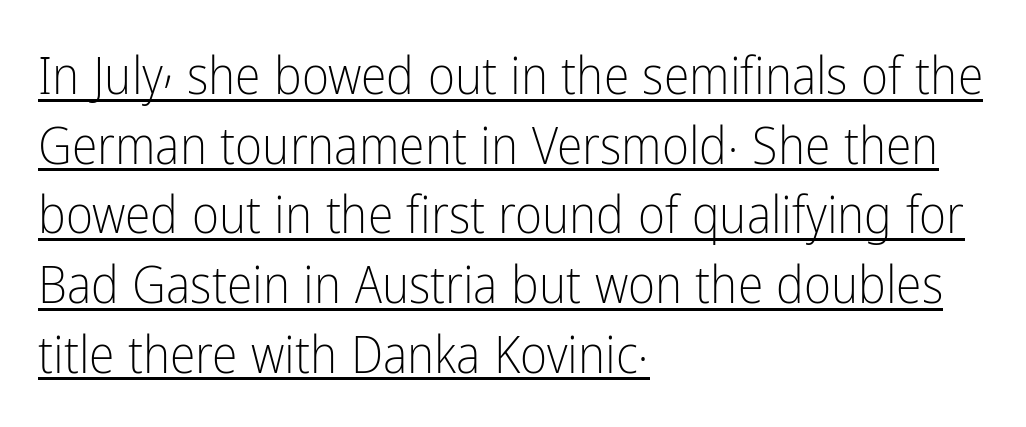
Q: Is the text bold? A: No.
Q: Is the text italic (slanted)? A: No, it is upright.
Q: Is the typeface a serif or a sans-serif typeface? A: Sans-serif.
Q: Is the text underlined? A: Yes.
Q: How is the paragraph aligned? A: Left-aligned.
Q: Is the spacing between letters normal or unusually wide? A: Normal.
Q: Is the spacing between lines tight, normal or loose? A: Normal.
Q: Width (condensed, normal, or wide)? A: Condensed.
Q: Stroke contrast? A: Low.
Q: x-height? A: Medium.
Q: Monospaced? A: No.
